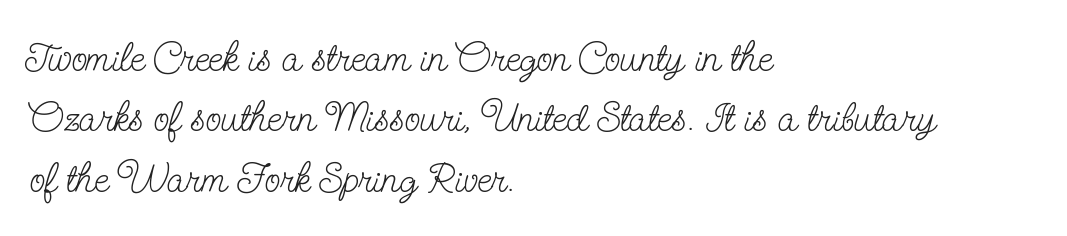
Alignment: flush left. What kind of face is this? One with serifs. Beneath every word, the page is bare. Do the characters align in a grid? No, the font is proportional.
